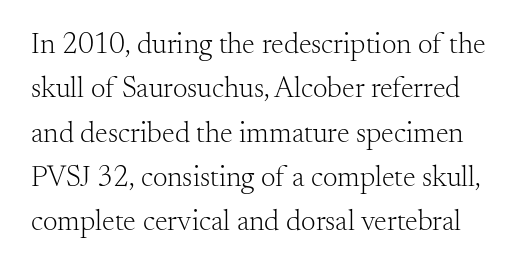
Q: Is the text bold? A: No.
Q: Is the text italic (slanted)? A: No, it is upright.
Q: Is the typeface a serif or a sans-serif typeface? A: Serif.
Q: Is the text underlined? A: No.
Q: Is the spacing between letters normal or unusually wide? A: Normal.
Q: Is the spacing between lines tight, normal or loose? A: Normal.
Q: Width (condensed, normal, or wide)? A: Normal.
Q: Stroke contrast? A: Medium.
Q: x-height? A: Small.
Q: Monospaced? A: No.
